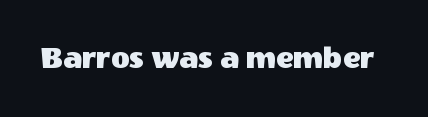
Serif or sans? Sans — the stroke terminals are bare. Do the characters align in a grid? No, the font is proportional. Has an underline been added? It has not. Standard letterfit; no display-style spreading of the glyphs. Posture: straight, roman, zero tilt.
